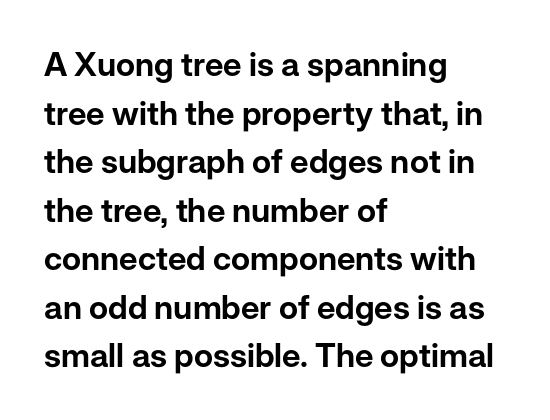
The image shows 33 px sans-serif type, upright; set left-aligned, normal line spacing (1.47x), normal letter spacing, not underlined; low stroke contrast and a medium x-height.
